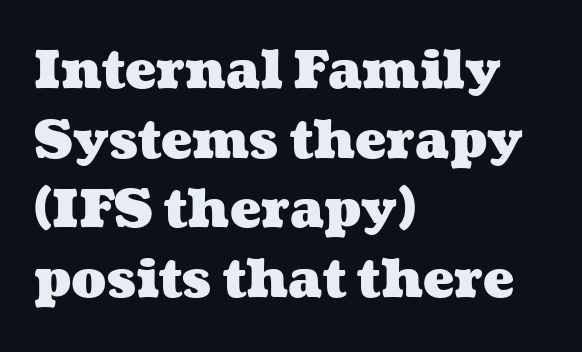
Q: Is the text bold? A: Yes.
Q: Is the text underlined? A: No.
Q: How is the paragraph aligned? A: Left-aligned.
Q: Is the spacing between letters normal or unusually wide? A: Normal.
Q: Is the spacing between lines tight, normal or loose? A: Normal.
Q: Width (condensed, normal, or wide)? A: Wide.
Q: Stroke contrast? A: Medium.
Q: x-height? A: Medium.
Q: Monospaced? A: No.
